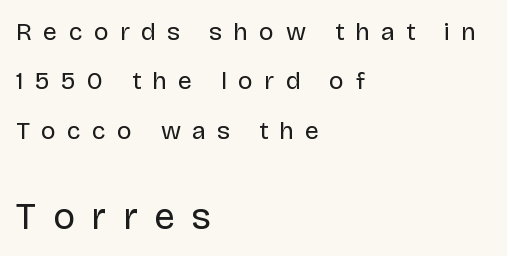
Q: Is the text bold? A: No.
Q: Is the text italic (slanted)? A: No, it is upright.
Q: Is the typeface a serif or a sans-serif typeface? A: Sans-serif.
Q: Is the text underlined? A: No.
Q: How is the paragraph aligned? A: Left-aligned.
Q: Is the spacing between letters normal or unusually wide? A: Unusually wide.
Q: Is the spacing between lines tight, normal or loose? A: Loose.
Q: Which block of text is set in a larger size, the first (top) or the second (bottom)? A: The second (bottom) one.
Q: Width (condensed, normal, or wide)? A: Normal.
Q: Stroke contrast? A: Low.
Q: x-height? A: Large.
Q: Monospaced? A: No.
